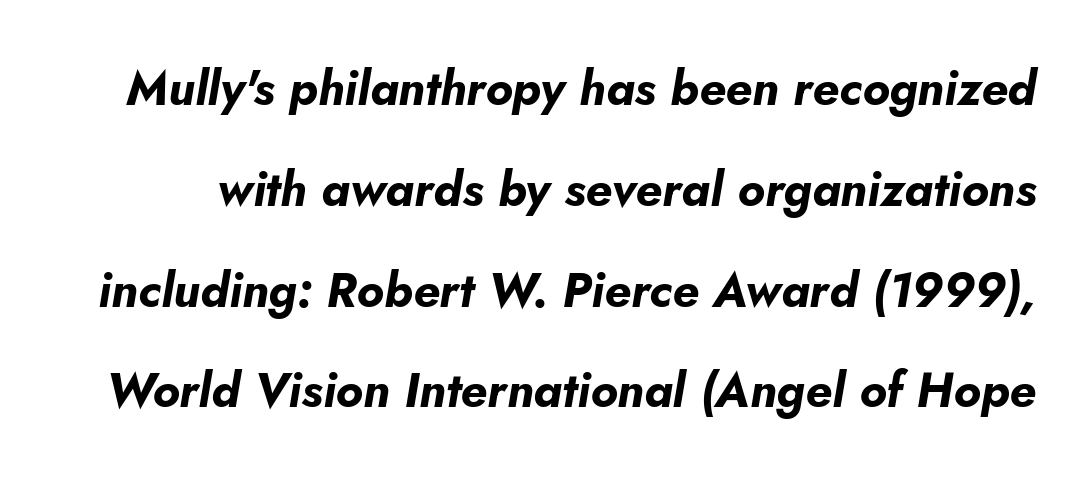
{"italic": "yes", "lean": "right", "slant_degrees": 5, "bold": "yes", "weight": "bold", "width": "normal", "stroke_contrast": "low", "x_height": "small", "monospaced": "no", "underline": "no", "line_spacing": "loose", "line_spacing_ratio": 2.1, "letter_spacing": "normal", "letter_spacing_em": 0.0, "glyph_px": 48}
